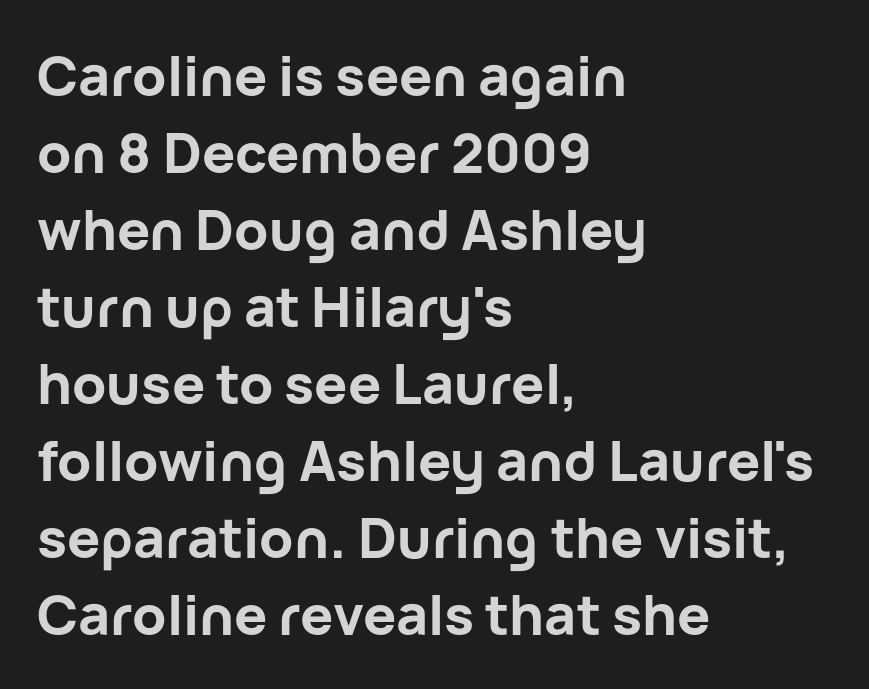
Q: Is the text bold? A: Yes.
Q: Is the text italic (slanted)? A: No, it is upright.
Q: Is the typeface a serif or a sans-serif typeface? A: Sans-serif.
Q: Is the text underlined? A: No.
Q: How is the paragraph aligned? A: Left-aligned.
Q: Is the spacing between letters normal or unusually wide? A: Normal.
Q: Is the spacing between lines tight, normal or loose? A: Normal.
Q: Width (condensed, normal, or wide)? A: Normal.
Q: Stroke contrast? A: Low.
Q: x-height? A: Medium.
Q: Monospaced? A: No.
